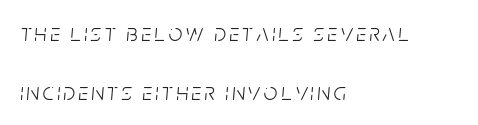
Q: Is the text bold? A: No.
Q: Is the text italic (slanted)? A: Yes, it leans right by about 5 degrees.
Q: Is the text underlined? A: No.
Q: How is the paragraph aligned? A: Left-aligned.
Q: Is the spacing between lines tight, normal or loose? A: Loose.
